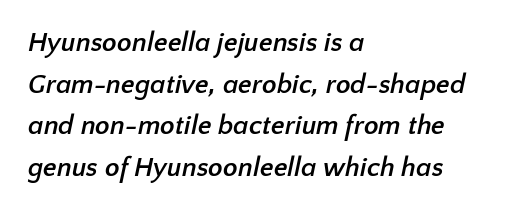
{"bold": "yes", "underline": "no", "align": "left", "line_spacing": "normal", "line_spacing_ratio": 1.54, "letter_spacing": "normal", "letter_spacing_em": 0.0, "glyph_px": 27}
